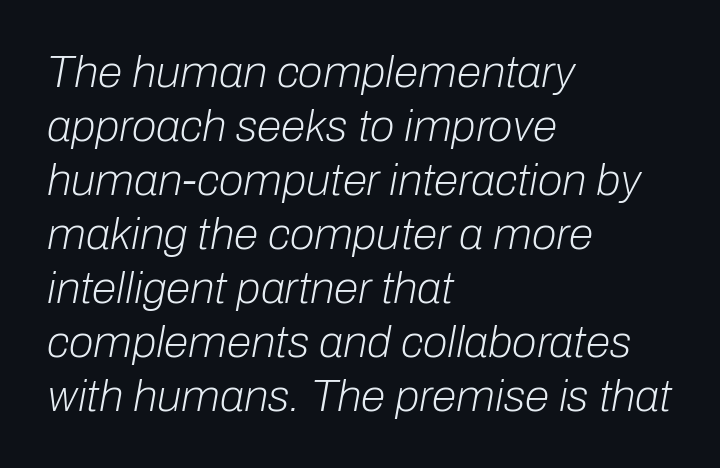
The image shows 45 px light type, italic (leaning right); set left-aligned, line spacing 1.2x, normal letter spacing, not underlined; low stroke contrast and a medium x-height.
